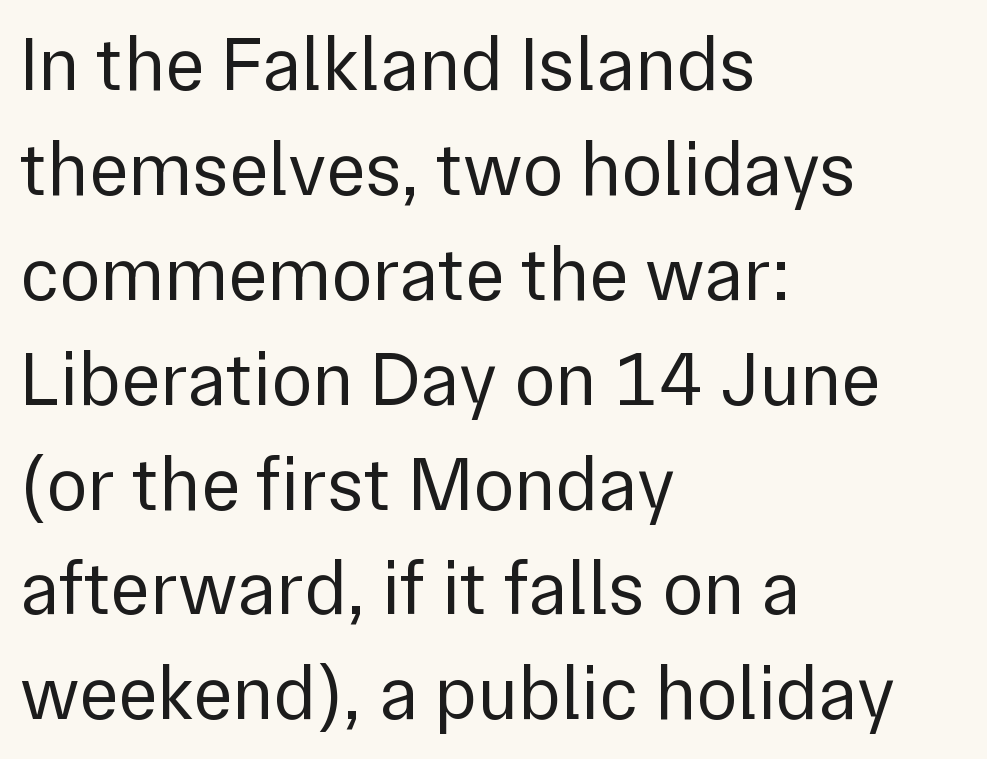
The image shows 76 px regular-weight sans-serif type, upright; set left-aligned, normal line spacing (1.38x), normal letter spacing, not underlined; low stroke contrast and a medium x-height.
